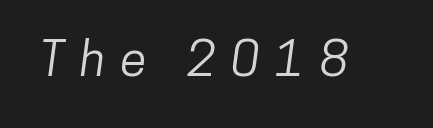
The image shows 48 px condensed sans-serif type; set unusually wide letter spacing (+0.32 em), not underlined; low stroke contrast and a medium x-height.
